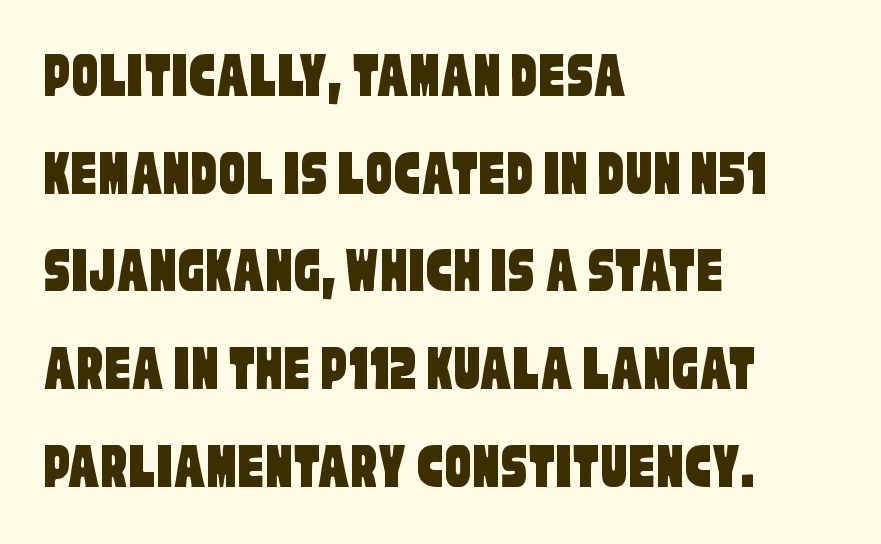
The image shows 66 px condensed sans-serif type; set left-aligned, normal line spacing (1.48x), normal letter spacing, not underlined; low stroke contrast and a large x-height.
